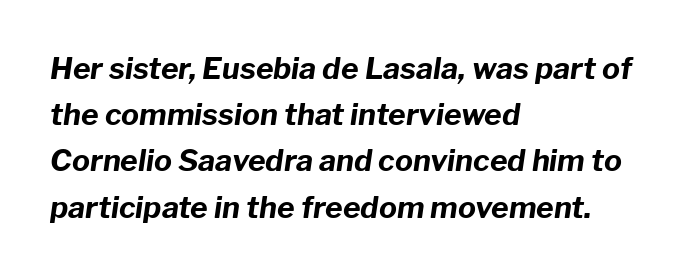
Q: Is the text bold? A: Yes.
Q: Is the text italic (slanted)? A: Yes, it leans right by about 8 degrees.
Q: Is the text underlined? A: No.
Q: How is the paragraph aligned? A: Left-aligned.
Q: Is the spacing between letters normal or unusually wide? A: Normal.
Q: Is the spacing between lines tight, normal or loose? A: Normal.
Q: Width (condensed, normal, or wide)? A: Normal.
Q: Stroke contrast? A: Low.
Q: x-height? A: Medium.
Q: Monospaced? A: No.
